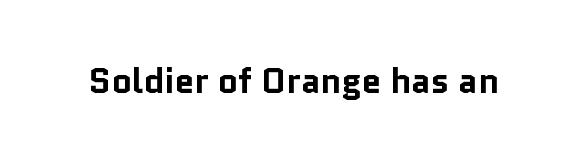
Tall strokes in this sample are plumb rather than angled. Varying glyph widths throughout — classic text-font behaviour. Default kerning and tracking; the words read as compact shapes. Its strokes are broad and dark, the hallmark of bold type. Quick note: underline off.
